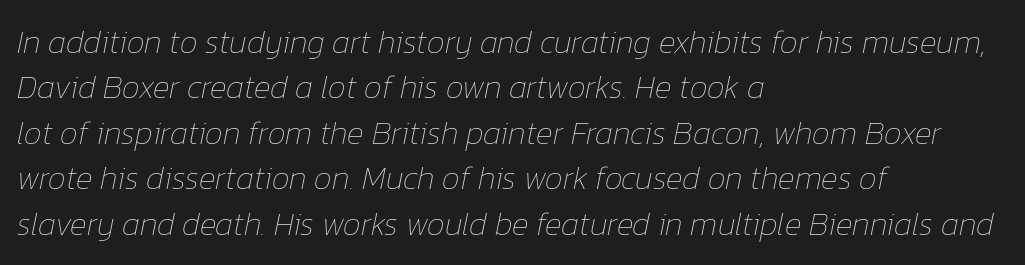
What stands out about the letter spacing? Nothing — it is the standard amount. Each letter keeps its own natural width here, so spacing adapts to shape. Weight: not bold — regular or lighter. The zone under the glyphs is completely vacant. Line spacing here is normal.
